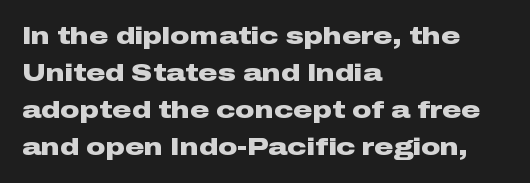
{"italic": "no", "bold": "yes", "underline": "no", "align": "left", "line_spacing": "normal", "line_spacing_ratio": 1.54, "letter_spacing": "normal", "letter_spacing_em": 0.0, "glyph_px": 24}
